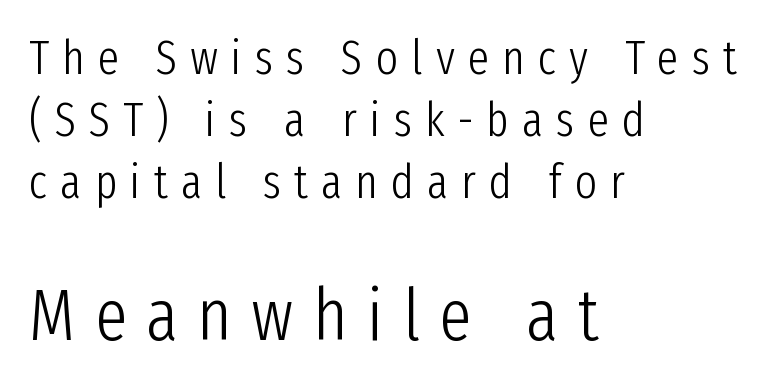
{"serif": "no", "italic": "no", "bold": "no", "weight": "light", "width": "condensed", "stroke_contrast": "low", "x_height": "medium", "monospaced": "no", "underline": "no", "align": "left", "line_spacing": "normal", "line_spacing_ratio": 1.29, "letter_spacing": "wide", "letter_spacing_em": 0.27, "larger_block": "second", "size_ratio": 1.5, "glyph_px": 72}
